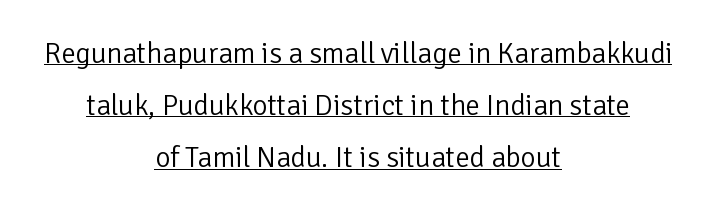
{"serif": "no", "italic": "no", "bold": "no", "weight": "light", "width": "normal", "stroke_contrast": "low", "x_height": "medium", "monospaced": "no", "underline": "yes", "align": "center", "line_spacing_ratio": 1.8, "letter_spacing": "normal", "letter_spacing_em": 0.0, "glyph_px": 29}
